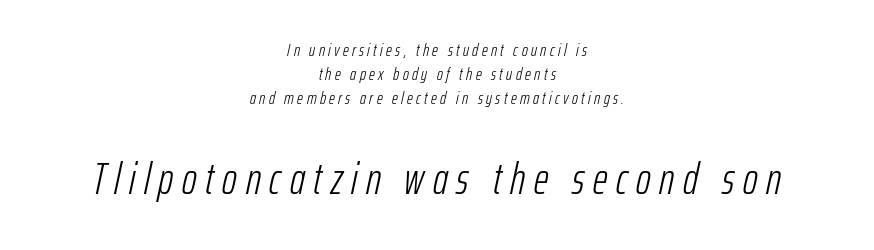
{"italic": "yes", "lean": "right", "slant_degrees": 12, "bold": "no", "weight": "light", "width": "condensed", "stroke_contrast": "low", "x_height": "medium", "monospaced": "no", "underline": "no", "align": "center", "line_spacing": "normal", "line_spacing_ratio": 1.32, "larger_block": "second", "size_ratio": 2.5, "glyph_px": 45}
